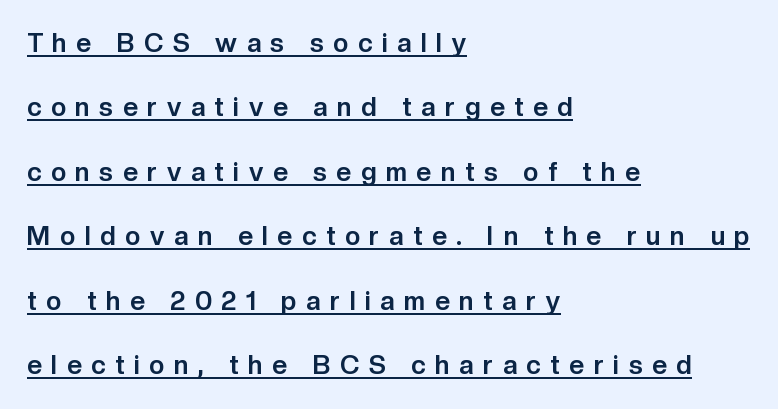
{"italic": "no", "bold": "yes", "underline": "yes", "align": "left", "line_spacing": "loose", "line_spacing_ratio": 2.48, "letter_spacing": "wide", "letter_spacing_em": 0.37, "glyph_px": 26}
